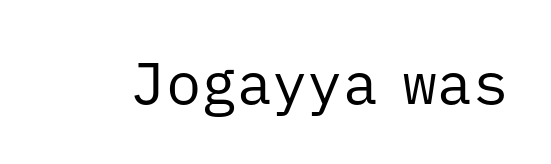
{"serif": "no", "italic": "no", "bold": "no", "weight": "regular", "width": "normal", "stroke_contrast": "low", "x_height": "medium", "monospaced": "yes", "underline": "no", "letter_spacing": "normal", "letter_spacing_em": 0.0, "glyph_px": 59}
